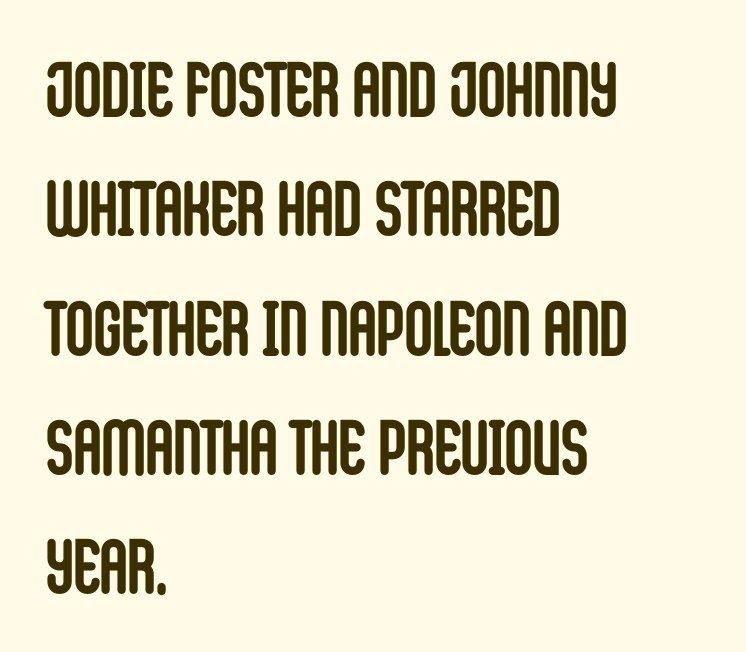
The image shows 77 px semibold, condensed sans-serif type, upright; set left-aligned, normal line spacing (1.55x), normal letter spacing, not underlined; low stroke contrast and a large x-height.
